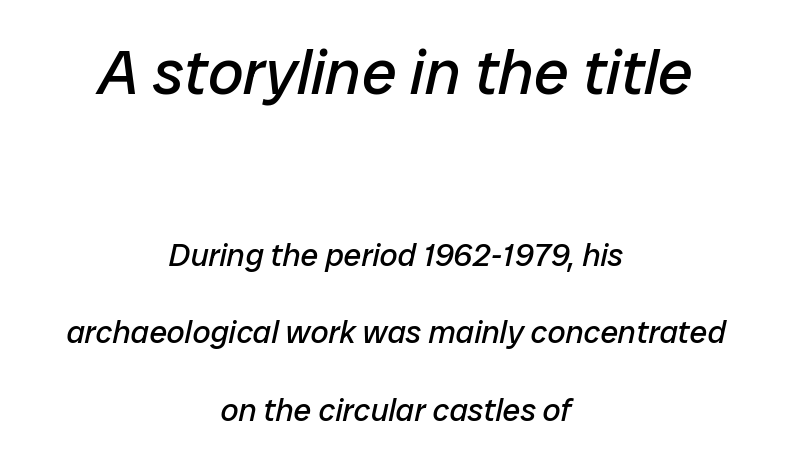
Each word holds together tightly as a unit, with standard inter-letter gaps. The lines are spread far apart with generous leading. Character size in the leading block exceeds that of the trailing block. Think of a printed novel: that variable character pitch is what you see here.
